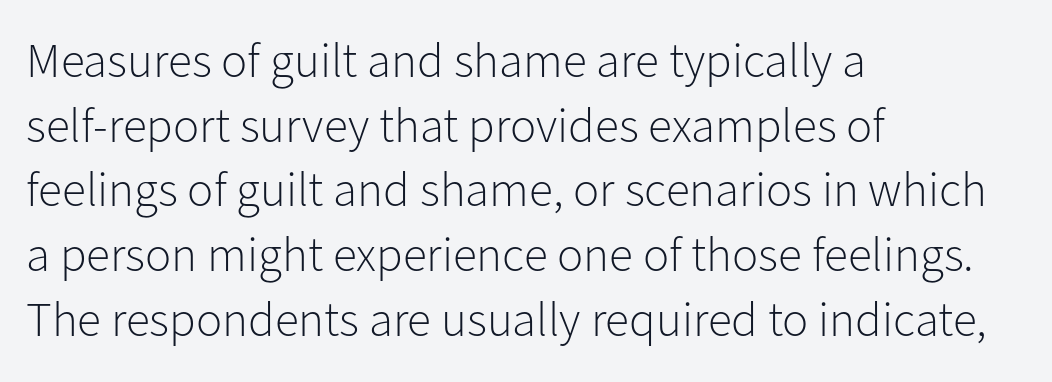
Alignment: flush left. Weight: in the light-to-regular range. Each letter's strokes conclude bluntly, with no projecting serifs. The baseline area is clear.
